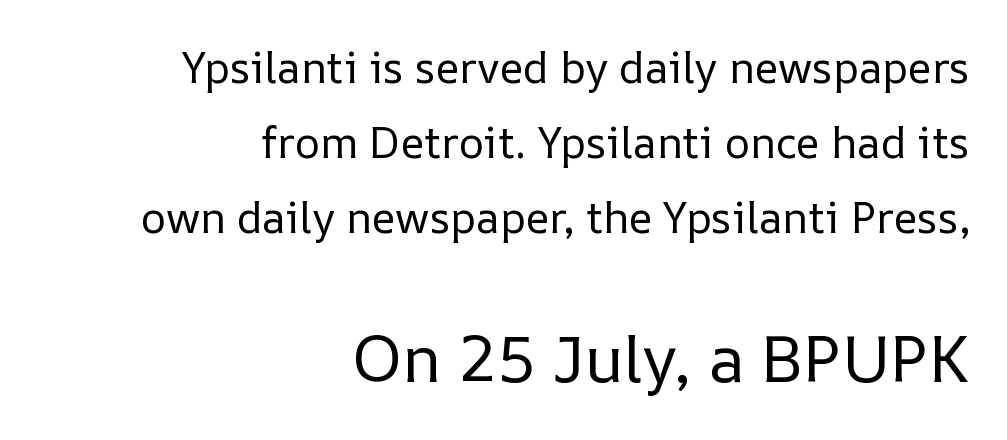
{"italic": "no", "bold": "no", "weight": "regular", "width": "normal", "stroke_contrast": "low", "x_height": "medium", "monospaced": "no", "underline": "no", "align": "right", "line_spacing_ratio": 1.74, "letter_spacing": "normal", "letter_spacing_em": 0.0, "larger_block": "second", "size_ratio": 1.51, "glyph_px": 65}
